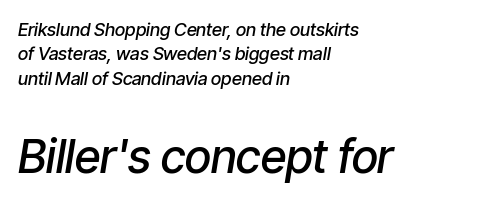
{"italic": "yes", "lean": "right", "slant_degrees": 9, "bold": "semi", "weight": "semibold", "width": "condensed", "stroke_contrast": "low", "x_height": "medium", "monospaced": "no", "underline": "no", "align": "left", "line_spacing": "normal", "line_spacing_ratio": 1.35, "letter_spacing": "normal", "letter_spacing_em": 0.0, "larger_block": "second", "size_ratio": 2.56, "glyph_px": 46}
